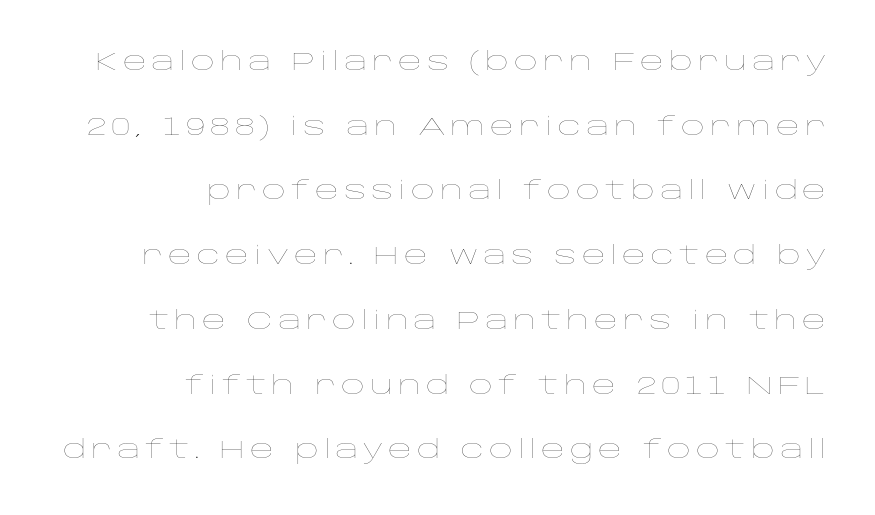
Loosely led — the rows are spread out. Horizontally, the lines are justified to the trailing edge only. Has an underline been added? It has not. Italic? Not at all — the glyphs are vertical.
